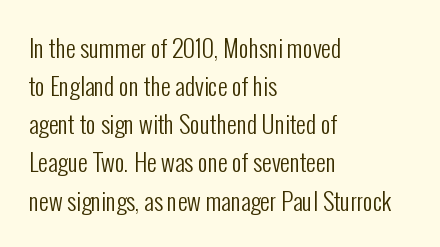
Q: Is the text bold? A: No.
Q: Is the text italic (slanted)? A: No, it is upright.
Q: Is the text underlined? A: No.
Q: How is the paragraph aligned? A: Left-aligned.
Q: Is the spacing between letters normal or unusually wide? A: Normal.
Q: Is the spacing between lines tight, normal or loose? A: Normal.
